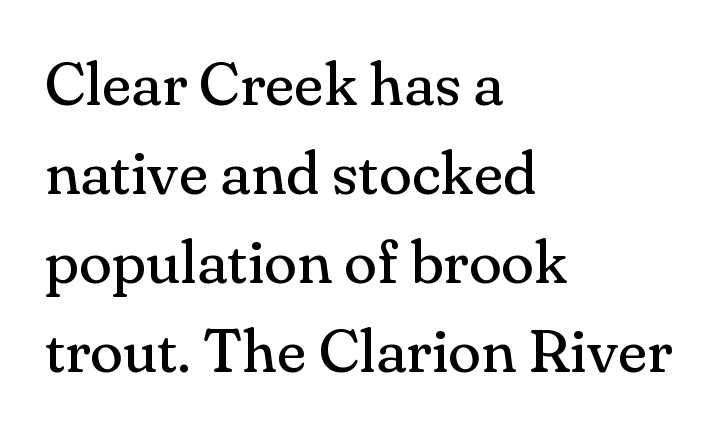
Q: Is the text bold? A: No.
Q: Is the text italic (slanted)? A: No, it is upright.
Q: Is the typeface a serif or a sans-serif typeface? A: Serif.
Q: Is the text underlined? A: No.
Q: How is the paragraph aligned? A: Left-aligned.
Q: Is the spacing between letters normal or unusually wide? A: Normal.
Q: Is the spacing between lines tight, normal or loose? A: Normal.
Q: Width (condensed, normal, or wide)? A: Normal.
Q: Stroke contrast? A: Medium.
Q: x-height? A: Small.
Q: Monospaced? A: No.
